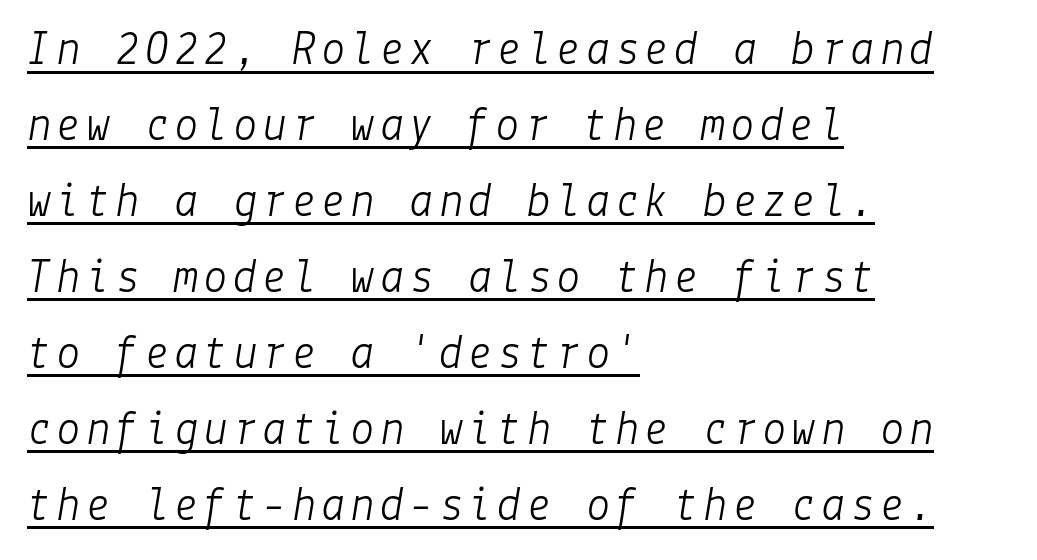
{"italic": "yes", "lean": "right", "slant_degrees": 9, "bold": "no", "weight": "light", "width": "normal", "stroke_contrast": "low", "x_height": "medium", "underline": "yes", "align": "left", "line_spacing": "normal", "line_spacing_ratio": 1.55, "glyph_px": 49}
